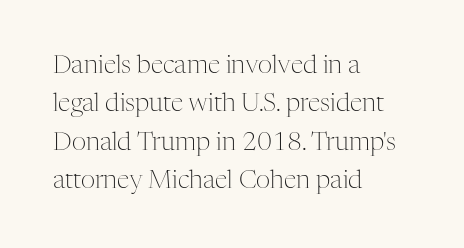
Q: Is the text bold? A: No.
Q: Is the text italic (slanted)? A: No, it is upright.
Q: Is the text underlined? A: No.
Q: How is the paragraph aligned? A: Left-aligned.
Q: Is the spacing between letters normal or unusually wide? A: Normal.
Q: Is the spacing between lines tight, normal or loose? A: Normal.
